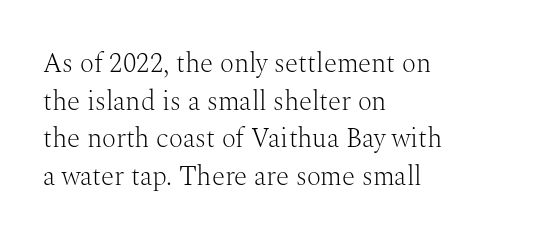
Q: Is the text bold? A: No.
Q: Is the text italic (slanted)? A: No, it is upright.
Q: Is the text underlined? A: No.
Q: How is the paragraph aligned? A: Left-aligned.
Q: Is the spacing between letters normal or unusually wide? A: Normal.
Q: Is the spacing between lines tight, normal or loose? A: Normal.
